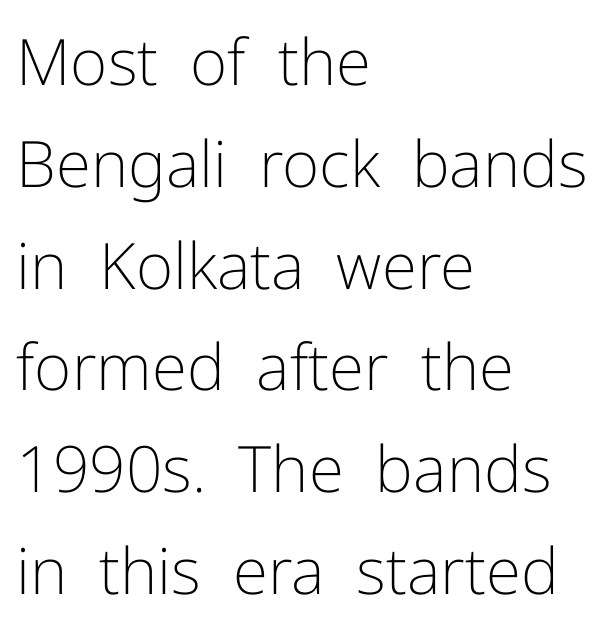
Q: Is the text bold? A: No.
Q: Is the text italic (slanted)? A: No, it is upright.
Q: Is the typeface a serif or a sans-serif typeface? A: Sans-serif.
Q: Is the text underlined? A: No.
Q: How is the paragraph aligned? A: Left-aligned.
Q: Is the spacing between letters normal or unusually wide? A: Normal.
Q: Is the spacing between lines tight, normal or loose? A: Normal.
Q: Width (condensed, normal, or wide)? A: Normal.
Q: Stroke contrast? A: Low.
Q: x-height? A: Medium.
Q: Monospaced? A: No.
